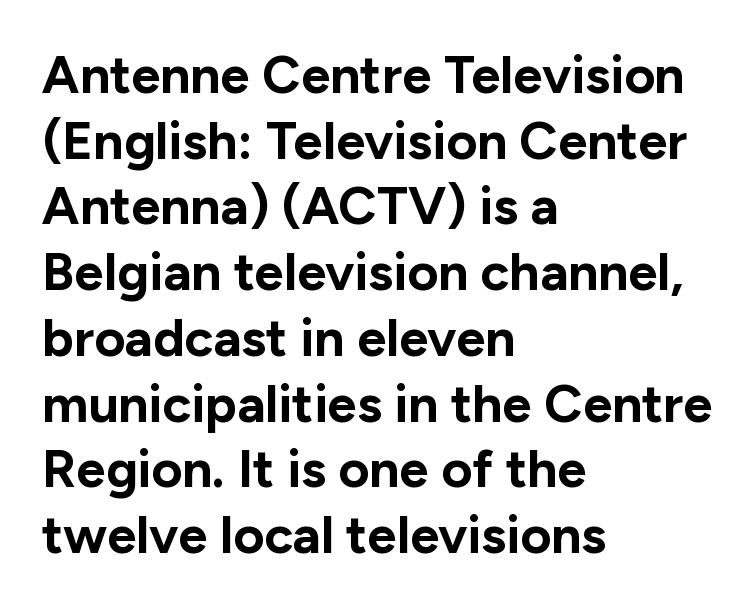
{"serif": "no", "italic": "no", "bold": "yes", "weight": "bold", "width": "normal", "stroke_contrast": "low", "x_height": "medium", "monospaced": "no", "underline": "no", "align": "left", "line_spacing_ratio": 1.24, "letter_spacing": "normal", "letter_spacing_em": 0.0, "glyph_px": 53}
